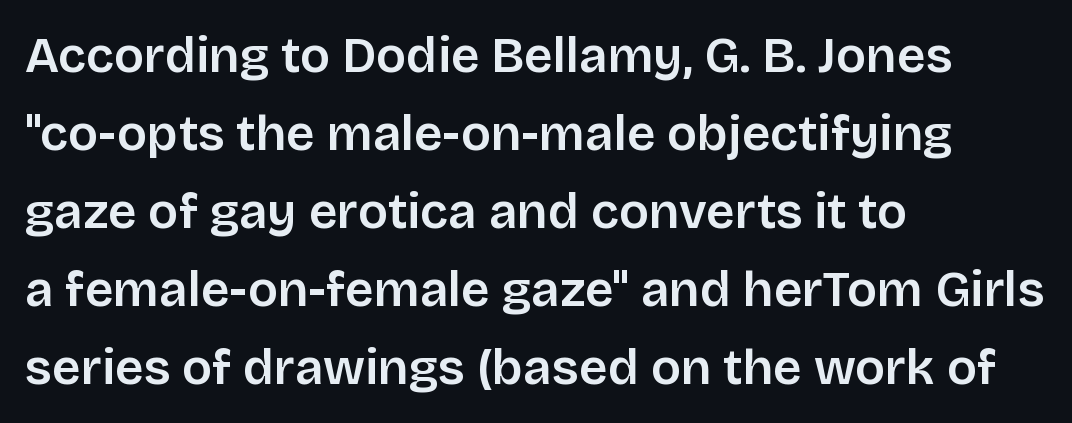
The image shows 50 px sans-serif type, upright; set left-aligned, normal line spacing (1.56x), normal letter spacing, not underlined; low stroke contrast and a large x-height.
